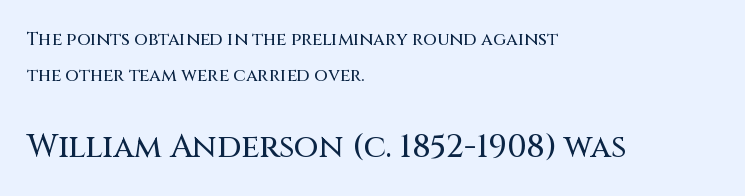
{"serif": "no", "italic": "no", "width": "normal", "stroke_contrast": "medium", "x_height": "large", "monospaced": "no", "underline": "no", "align": "left", "line_spacing": "loose", "line_spacing_ratio": 2.01, "letter_spacing": "normal", "letter_spacing_em": 0.0, "larger_block": "second", "size_ratio": 1.78, "glyph_px": 32}
